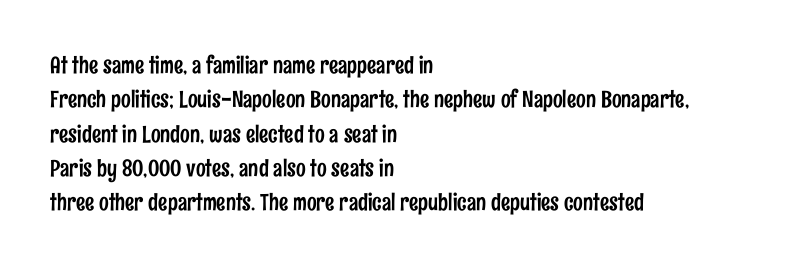
{"italic": "no", "underline": "no", "align": "left", "line_spacing": "normal", "line_spacing_ratio": 1.49, "letter_spacing": "normal", "letter_spacing_em": 0.0, "glyph_px": 23}
